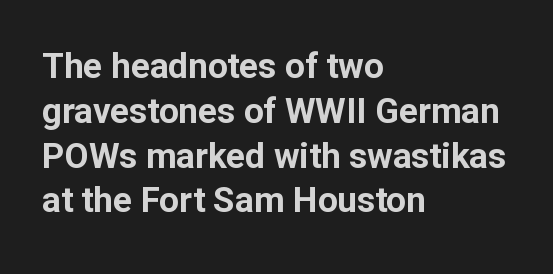
{"serif": "no", "italic": "no", "bold": "yes", "weight": "bold", "width": "normal", "stroke_contrast": "low", "x_height": "medium", "monospaced": "no", "underline": "no", "align": "left", "line_spacing": "normal", "line_spacing_ratio": 1.28, "letter_spacing": "normal", "letter_spacing_em": 0.0, "glyph_px": 35}
